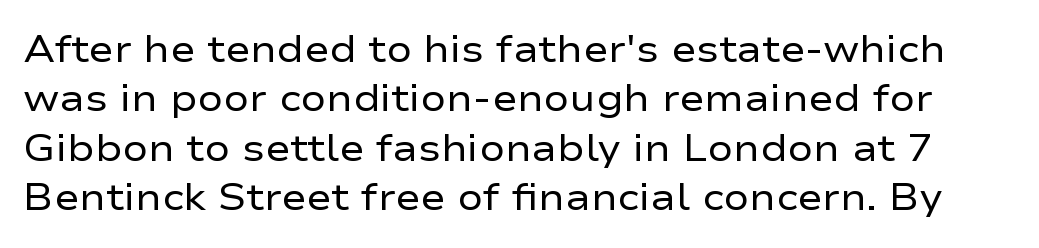
{"serif": "no", "italic": "no", "bold": "no", "weight": "regular", "width": "wide", "stroke_contrast": "low", "x_height": "medium", "monospaced": "no", "underline": "no", "line_spacing": "normal", "line_spacing_ratio": 1.3, "letter_spacing": "normal", "letter_spacing_em": 0.0, "glyph_px": 38}
